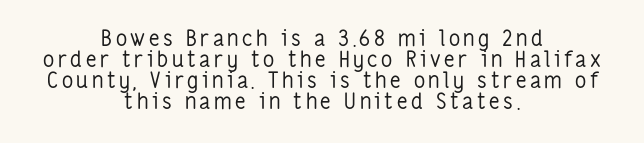
{"italic": "no", "bold": "no", "underline": "no", "align": "center", "line_spacing": "tight", "line_spacing_ratio": 0.96, "glyph_px": 22}
